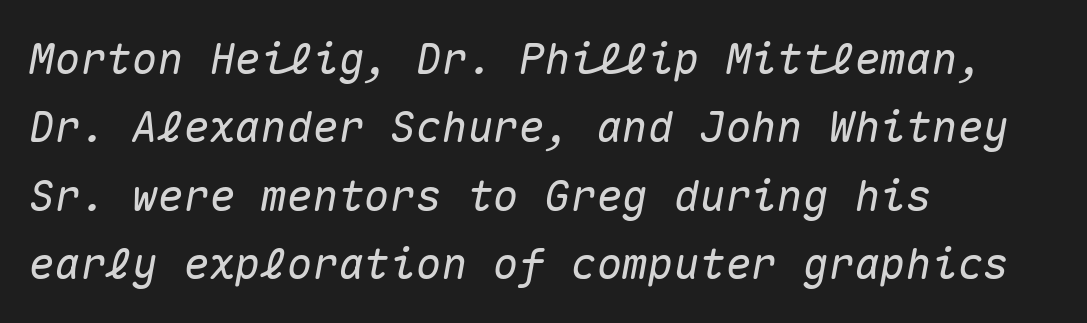
The image shows 43 px text type, italic (leaning right), monospaced; set left-aligned, normal line spacing (1.59x), normal letter spacing, not underlined; medium stroke contrast and a medium x-height.
